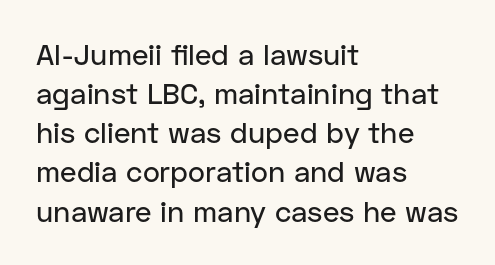
The image shows 29 px sans-serif type, upright; set left-aligned, normal line spacing (1.35x), normal letter spacing, not underlined; low stroke contrast and a medium x-height.
